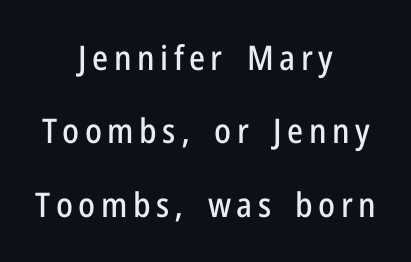
The image shows 34 px condensed sans-serif type, upright; set centered, loose line spacing (2.16x), not underlined; low stroke contrast and a medium x-height.
